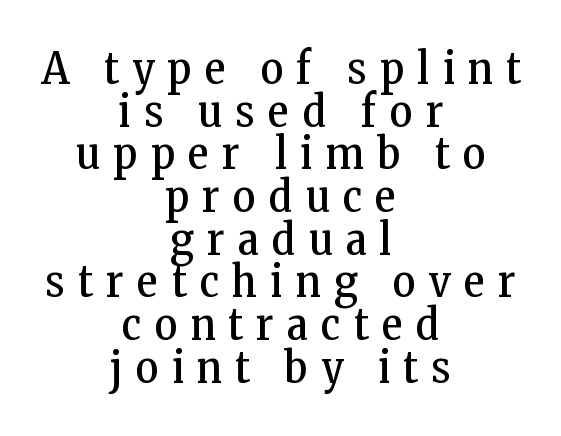
The image shows 44 px regular-weight, condensed serif type, upright; set centered, tight line spacing (0.97x), unusually wide letter spacing (+0.31 em), not underlined; low stroke contrast and a medium x-height.
